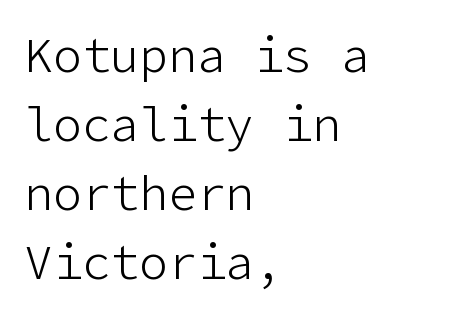
{"serif": "no", "italic": "no", "bold": "no", "weight": "light", "width": "normal", "stroke_contrast": "low", "x_height": "medium", "underline": "no", "align": "left", "line_spacing": "normal", "line_spacing_ratio": 1.44, "letter_spacing": "normal", "letter_spacing_em": 0.0, "glyph_px": 48}
